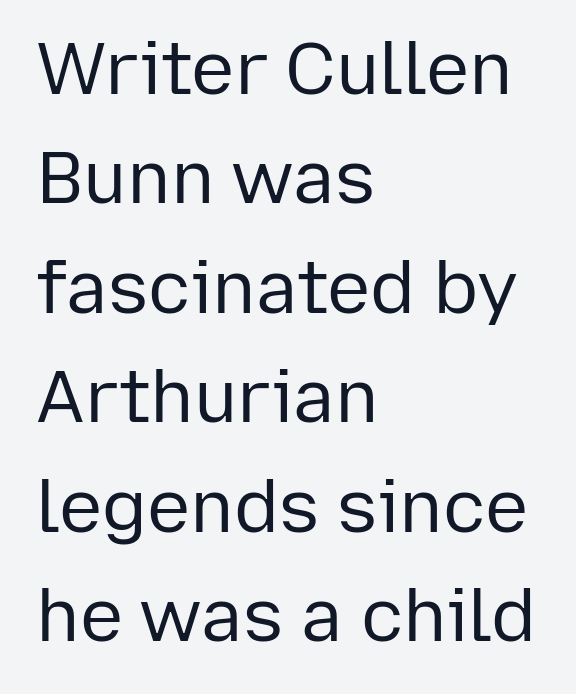
The image shows 73 px regular-weight sans-serif type, upright; set left-aligned, normal line spacing (1.5x), normal letter spacing, not underlined; low stroke contrast and a medium x-height.
